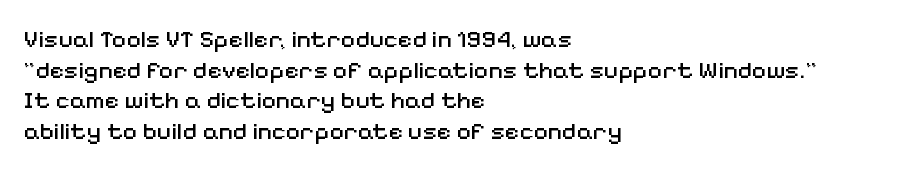
{"italic": "no", "bold": "no", "underline": "no", "align": "left", "line_spacing_ratio": 1.23, "letter_spacing": "normal", "letter_spacing_em": 0.0, "glyph_px": 25}
